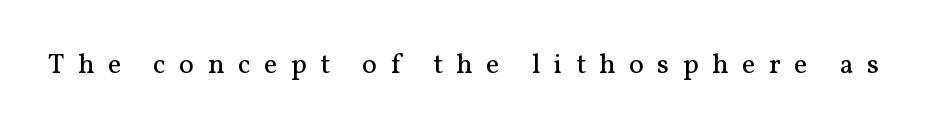
Q: Is the text bold? A: No.
Q: Is the text italic (slanted)? A: No, it is upright.
Q: Is the typeface a serif or a sans-serif typeface? A: Serif.
Q: Is the text underlined? A: No.
Q: Is the spacing between letters normal or unusually wide? A: Unusually wide.
Q: Width (condensed, normal, or wide)? A: Normal.
Q: Stroke contrast? A: Medium.
Q: x-height? A: Medium.
Q: Monospaced? A: No.
